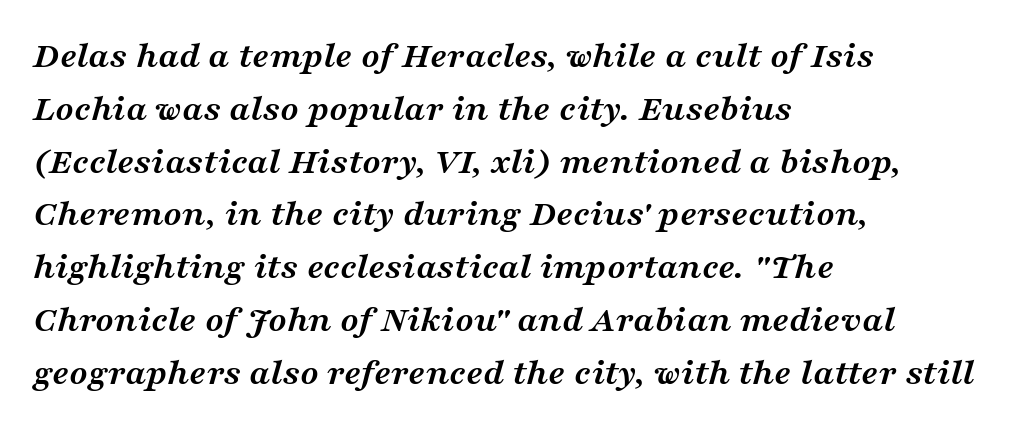
{"serif": "yes", "italic": "yes", "lean": "right", "slant_degrees": 16, "bold": "yes", "weight": "semibold", "width": "wide", "stroke_contrast": "medium", "x_height": "medium", "monospaced": "no", "underline": "no", "align": "left", "line_spacing": "normal", "line_spacing_ratio": 1.39, "letter_spacing": "normal", "letter_spacing_em": 0.0, "glyph_px": 38}
